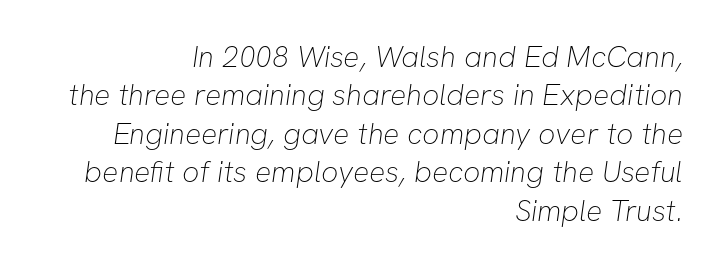
The rendering uses a moderate line-height, typical for paragraphs. Spacing verdict: proportional, widths tailored to each character. Summary of weight: not heavy and not bold. Nothing sits at the stroke ends, so this counts as sans-serif. Caption: multi-line text, flush right, ragged left. Between one letter and the next there's only the usual sliver of space.
